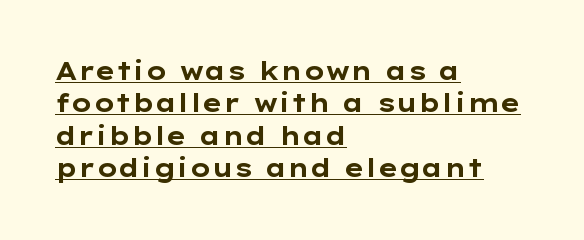
Q: Is the text bold? A: Yes.
Q: Is the text italic (slanted)? A: No, it is upright.
Q: Is the text underlined? A: Yes.
Q: How is the paragraph aligned? A: Left-aligned.
Q: Is the spacing between letters normal or unusually wide? A: Normal.
Q: Is the spacing between lines tight, normal or loose? A: Normal.
